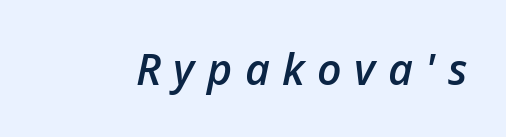
The image shows 43 px semibold type, italic (leaning right); set unusually wide letter spacing (+0.29 em), not underlined; low stroke contrast and a medium x-height.
